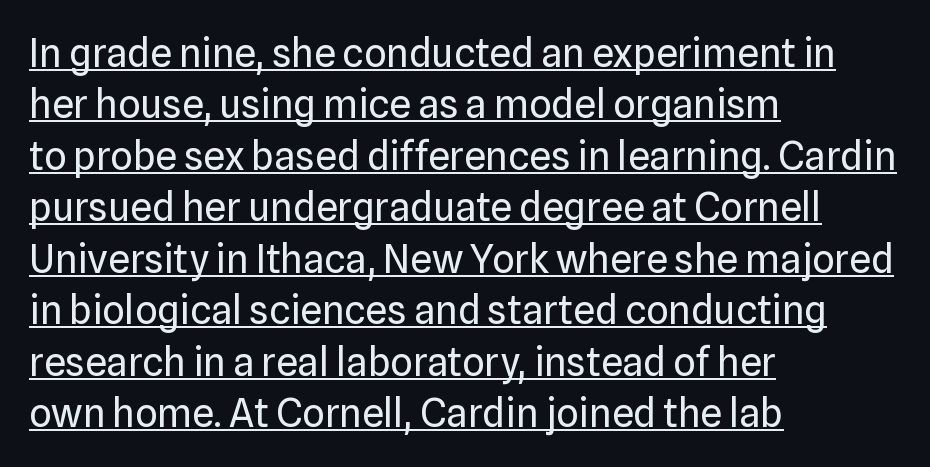
{"serif": "no", "italic": "no", "bold": "no", "weight": "regular", "width": "normal", "stroke_contrast": "low", "x_height": "medium", "monospaced": "no", "underline": "yes", "align": "left", "line_spacing": "normal", "line_spacing_ratio": 1.32, "letter_spacing": "normal", "letter_spacing_em": 0.0, "glyph_px": 39}
